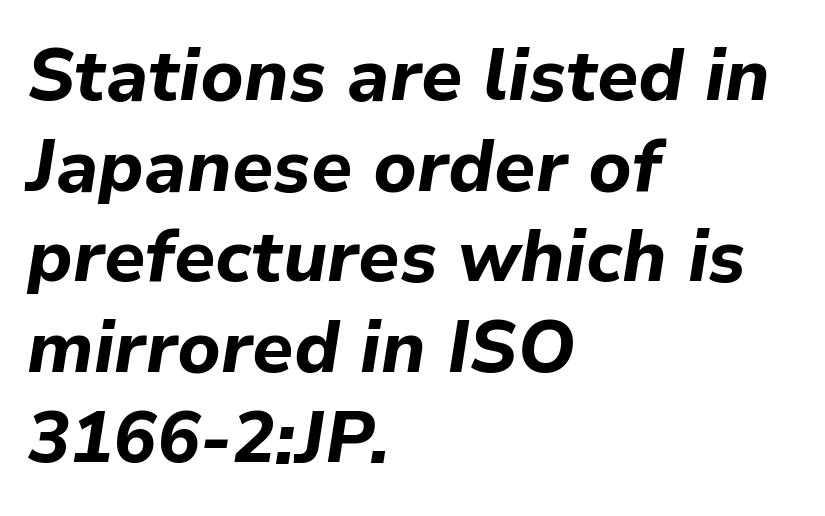
{"italic": "yes", "lean": "right", "slant_degrees": 9, "bold": "yes", "weight": "bold", "width": "normal", "stroke_contrast": "low", "x_height": "medium", "monospaced": "no", "underline": "no", "align": "left", "line_spacing": "normal", "line_spacing_ratio": 1.26, "letter_spacing": "normal", "letter_spacing_em": 0.0, "glyph_px": 72}
